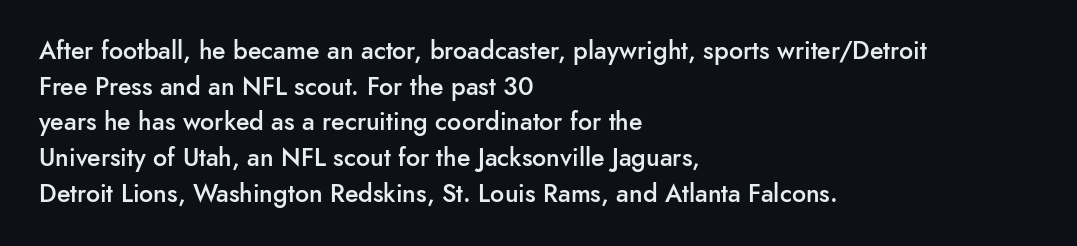
{"italic": "no", "bold": "semi", "underline": "no", "align": "left", "line_spacing": "normal", "line_spacing_ratio": 1.43, "letter_spacing": "normal", "letter_spacing_em": 0.0, "glyph_px": 25}
